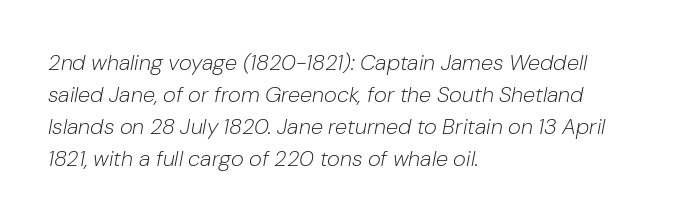
The image shows 22 px text type, italic (leaning right); set left-aligned, normal line spacing (1.45x), normal letter spacing, not underlined.
